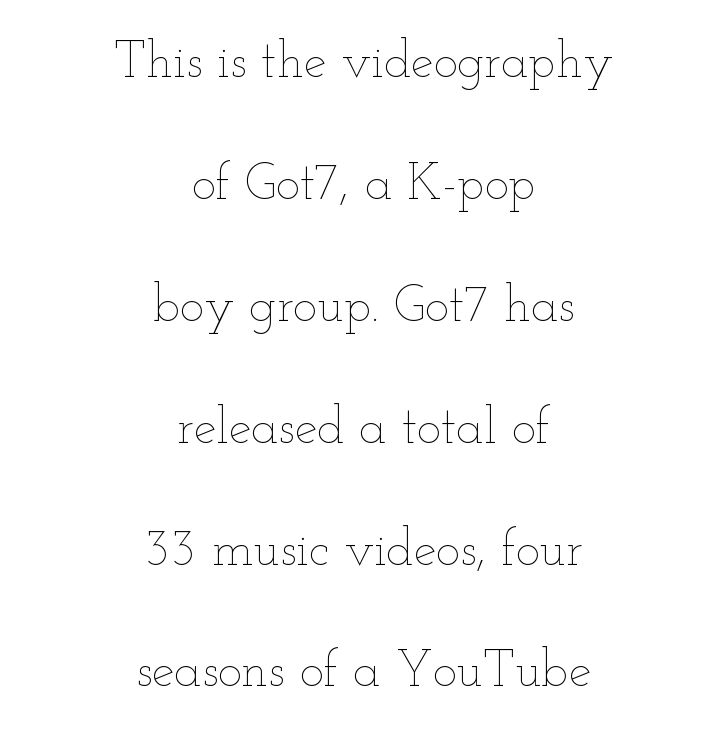
{"italic": "no", "bold": "no", "weight": "thin", "width": "wide", "stroke_contrast": "low", "x_height": "small", "monospaced": "no", "underline": "no", "align": "center", "line_spacing": "loose", "line_spacing_ratio": 2.39, "letter_spacing": "normal", "letter_spacing_em": 0.0, "glyph_px": 51}
